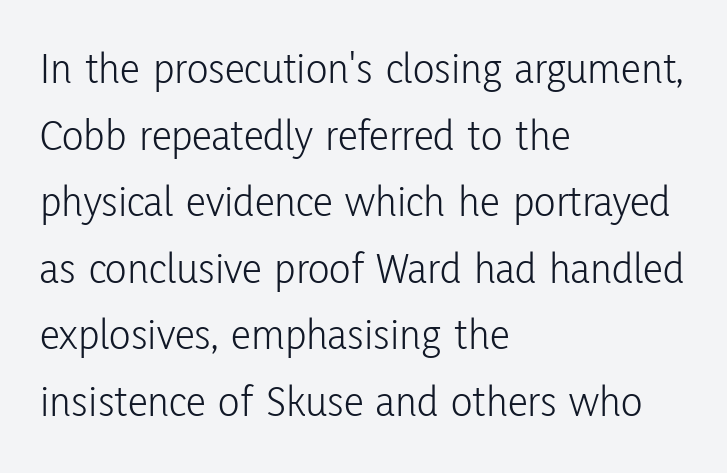
The image shows 45 px light, condensed sans-serif type, upright; set left-aligned, normal line spacing (1.48x), normal letter spacing, not underlined; low stroke contrast and a medium x-height.
